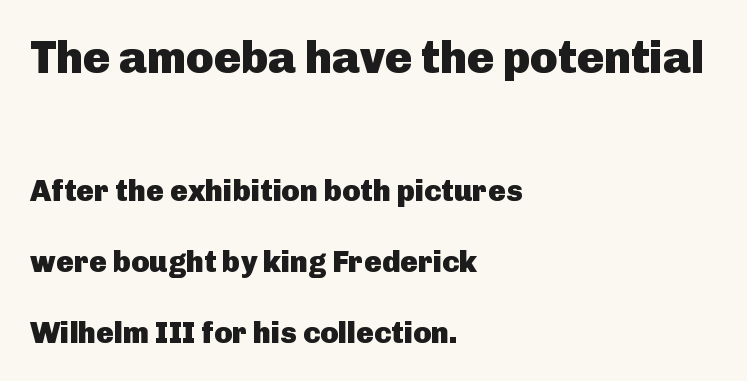
The image shows 45 px heavy sans-serif type, upright; set left-aligned, loose line spacing (2.36x), normal letter spacing, not underlined; the first (top) block is 1.5x larger; low stroke contrast and a medium x-height.
